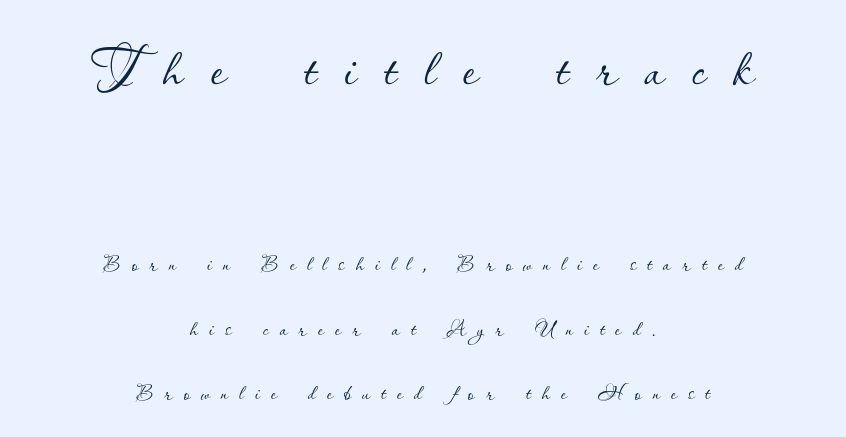
Q: Is the text bold? A: No.
Q: Is the text italic (slanted)? A: Yes.
Q: Is the text underlined? A: No.
Q: How is the paragraph aligned? A: Centered.
Q: Is the spacing between letters normal or unusually wide? A: Unusually wide.
Q: Is the spacing between lines tight, normal or loose? A: Loose.
Q: Which block of text is set in a larger size, the first (top) or the second (bottom)? A: The first (top) one.
Q: Width (condensed, normal, or wide)? A: Normal.
Q: Stroke contrast? A: Low.
Q: x-height? A: Small.
Q: Monospaced? A: No.
